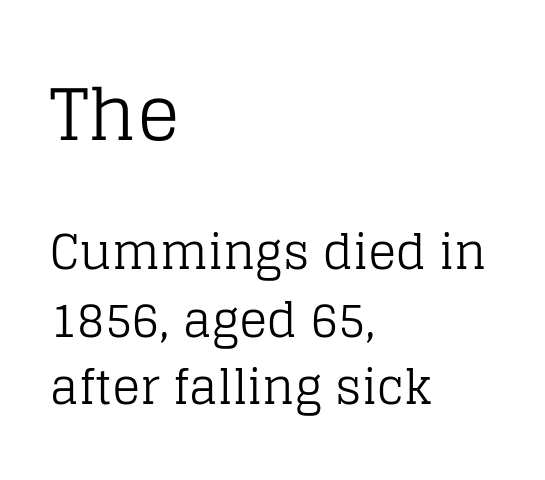
The image shows 71 px regular-weight serif type, upright; set left-aligned, normal line spacing (1.44x), normal letter spacing, not underlined; the first (top) block is 1.51x larger; low stroke contrast and a large x-height.
